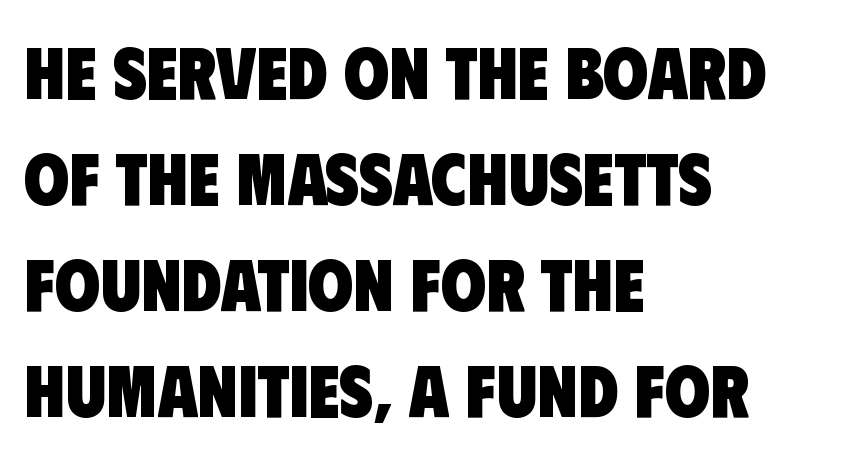
The image shows 73 px heavy, condensed sans-serif type; set left-aligned, normal line spacing (1.45x), normal letter spacing, not underlined; low stroke contrast and a large x-height.
